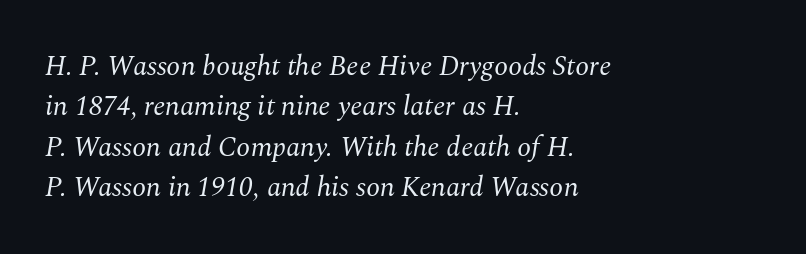
Q: Is the text bold? A: No.
Q: Is the text italic (slanted)? A: Yes, it leans right by about 10 degrees.
Q: Is the typeface a serif or a sans-serif typeface? A: Serif.
Q: Is the text underlined? A: No.
Q: How is the paragraph aligned? A: Left-aligned.
Q: Is the spacing between letters normal or unusually wide? A: Normal.
Q: Is the spacing between lines tight, normal or loose? A: Normal.
Q: Width (condensed, normal, or wide)? A: Normal.
Q: Stroke contrast? A: Medium.
Q: x-height? A: Medium.
Q: Monospaced? A: No.
